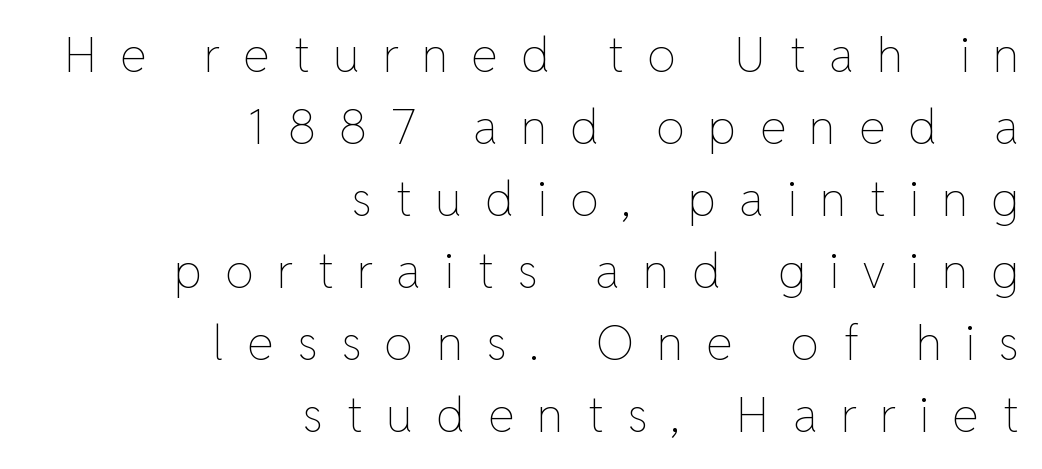
Note the varied advance widths — an 'i' is clearly narrower than an 'm'. Line ends are locked; line starts wander. Here the glyphs are tracked loosely, breaking word shapes into spaced letters. If you drew a line through each stem, it would be perfectly vertical. Plain, unruled lines of type. The vertical gap from one line to the next is medium.
